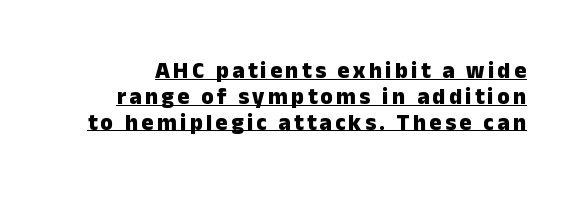
The letters stand upright; this is a roman face. The leading is snug, giving the passage a crowded texture. Heavy-handed strokes throughout: this text is bold. Decoration check: the copy is underlined.
